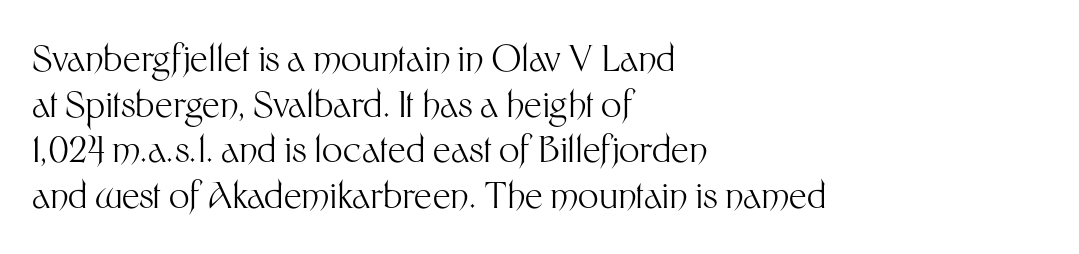
{"serif": "no", "italic": "no", "bold": "no", "weight": "light", "width": "normal", "stroke_contrast": "medium", "x_height": "medium", "monospaced": "no", "underline": "no", "align": "left", "line_spacing": "normal", "line_spacing_ratio": 1.27, "letter_spacing": "normal", "letter_spacing_em": 0.0, "glyph_px": 36}
